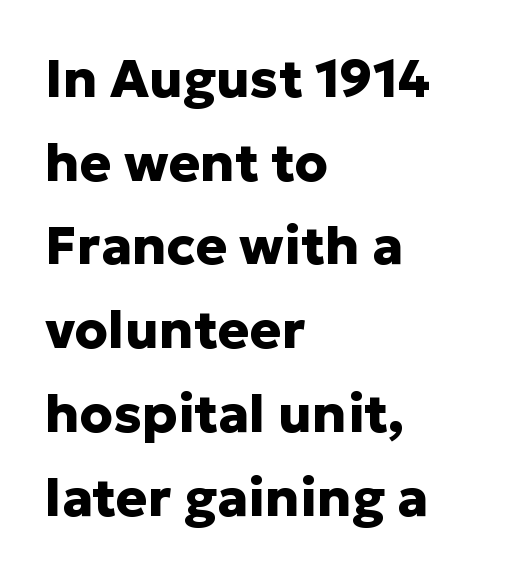
The image shows 53 px heavy sans-serif type, upright; set left-aligned, normal line spacing (1.58x), normal letter spacing, not underlined; low stroke contrast and a medium x-height.
